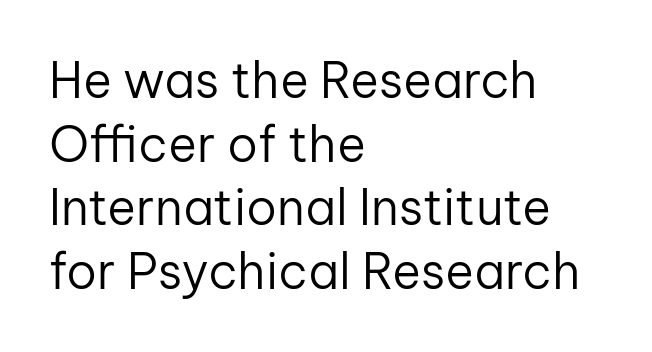
Q: Is the text bold? A: No.
Q: Is the text italic (slanted)? A: No, it is upright.
Q: Is the typeface a serif or a sans-serif typeface? A: Sans-serif.
Q: Is the text underlined? A: No.
Q: How is the paragraph aligned? A: Left-aligned.
Q: Is the spacing between letters normal or unusually wide? A: Normal.
Q: Is the spacing between lines tight, normal or loose? A: Normal.
Q: Width (condensed, normal, or wide)? A: Normal.
Q: Stroke contrast? A: Low.
Q: x-height? A: Medium.
Q: Monospaced? A: No.
